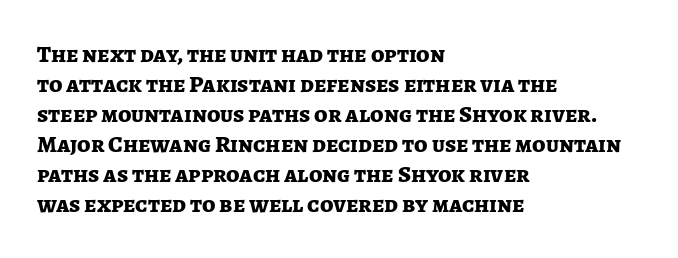
The image shows 24 px bold type, upright; set left-aligned, normal line spacing (1.25x), normal letter spacing, not underlined.
